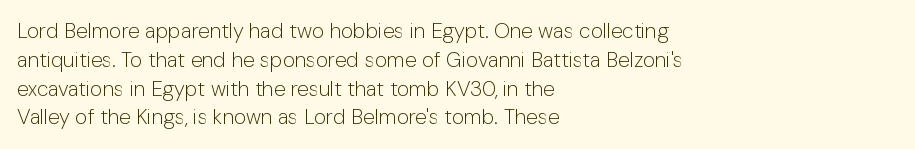
The image shows 21 px text type, upright; set left-aligned, normal line spacing (1.37x), normal letter spacing, not underlined.
